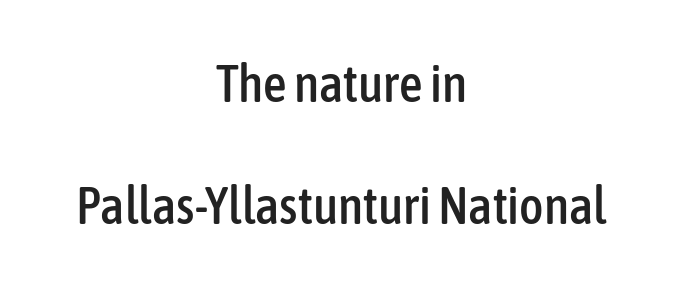
{"serif": "no", "italic": "no", "width": "condensed", "stroke_contrast": "low", "x_height": "medium", "monospaced": "no", "underline": "no", "align": "center", "line_spacing": "loose", "line_spacing_ratio": 2.34, "letter_spacing": "normal", "letter_spacing_em": 0.0, "glyph_px": 52}
